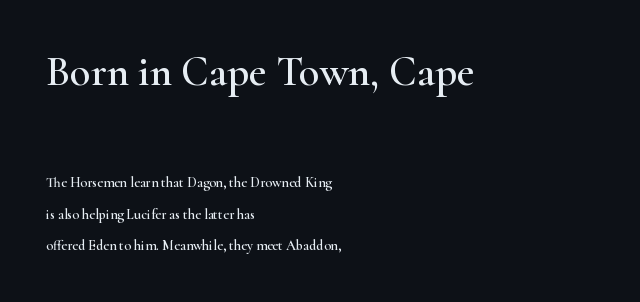
The line texture is even and compact thanks to regular tracking. Tall strokes in this sample are plumb rather than angled. Decoration check: the copy has no underline. Each letter keeps its own natural width here, so spacing adapts to shape. If you squint, the top block still reads clearly — it's the larger of the two. The compositor pushed each line to the left boundary.
